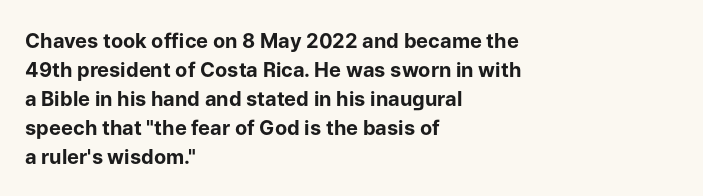
Q: Is the text bold? A: Yes.
Q: Is the text italic (slanted)? A: No, it is upright.
Q: Is the text underlined? A: No.
Q: How is the paragraph aligned? A: Left-aligned.
Q: Is the spacing between letters normal or unusually wide? A: Normal.
Q: Is the spacing between lines tight, normal or loose? A: Normal.
